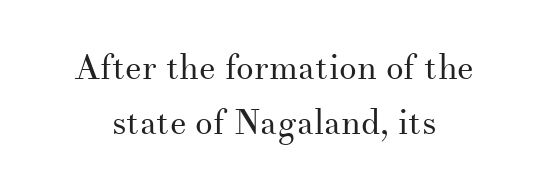
Q: Is the text bold? A: No.
Q: Is the text italic (slanted)? A: No, it is upright.
Q: Is the typeface a serif or a sans-serif typeface? A: Serif.
Q: Is the text underlined? A: No.
Q: How is the paragraph aligned? A: Centered.
Q: Is the spacing between letters normal or unusually wide? A: Normal.
Q: Is the spacing between lines tight, normal or loose? A: Normal.
Q: Width (condensed, normal, or wide)? A: Normal.
Q: Stroke contrast? A: Medium.
Q: x-height? A: Small.
Q: Monospaced? A: No.
